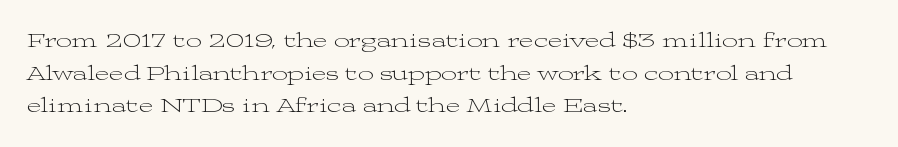
Q: Is the text bold? A: No.
Q: Is the text italic (slanted)? A: No, it is upright.
Q: Is the text underlined? A: No.
Q: How is the paragraph aligned? A: Left-aligned.
Q: Is the spacing between letters normal or unusually wide? A: Normal.
Q: Is the spacing between lines tight, normal or loose? A: Normal.
